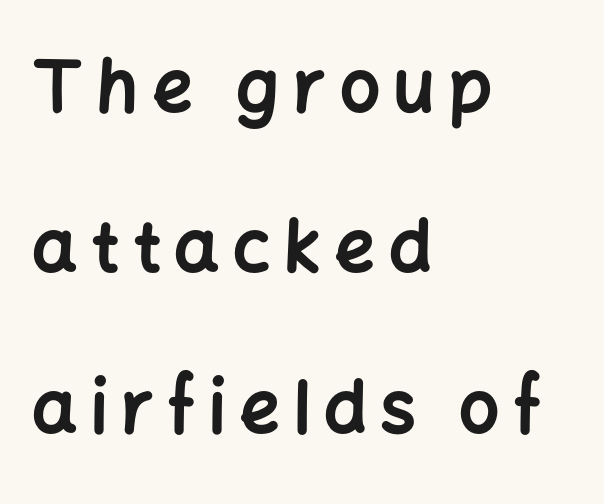
{"serif": "no", "italic": "no", "bold": "yes", "weight": "bold", "width": "normal", "stroke_contrast": "low", "x_height": "medium", "monospaced": "no", "underline": "no", "align": "left", "line_spacing": "loose", "line_spacing_ratio": 2.26, "glyph_px": 71}
